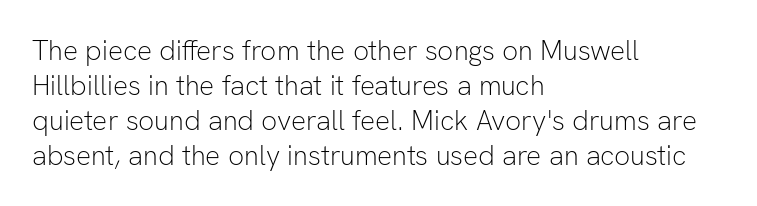
The image shows 28 px light sans-serif type, upright; set left-aligned, normal line spacing (1.25x), normal letter spacing, not underlined; low stroke contrast and a medium x-height.
